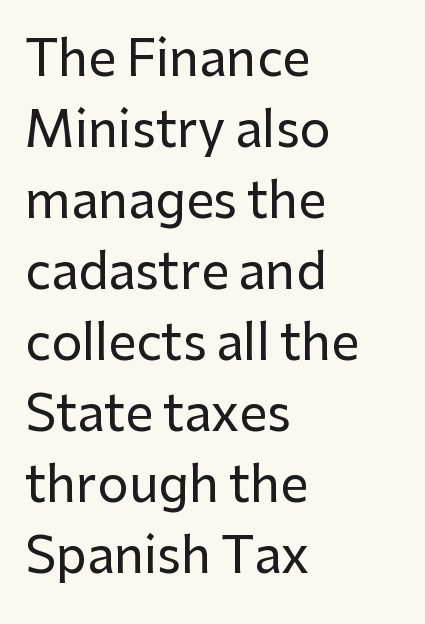
Words appear dense and cohesive because spacing is normal. Every stem runs plumb, perpendicular to the baseline. The characters display no serif detailing; their extremities are plain. These lines are rendered in a variable-pitch font. The ragged edge is on the right, which tells us the setting is flush left.
